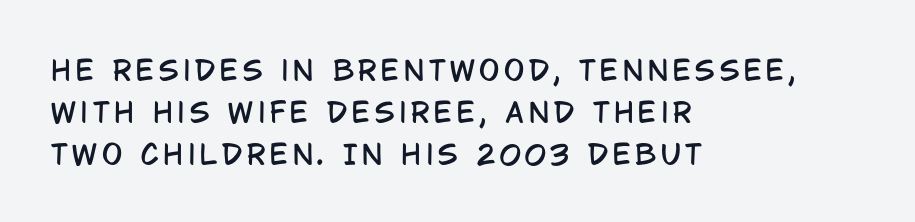
{"italic": "no", "underline": "no", "align": "left", "line_spacing": "normal", "line_spacing_ratio": 1.55, "glyph_px": 27}
